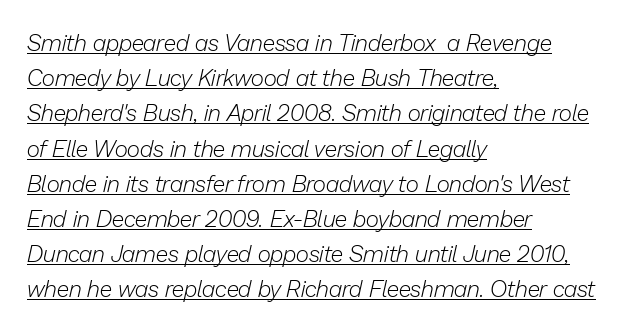
Quick note: interline space is typical. Does extra space separate the letters? No, they use regular spacing. Nothing heavy about these letters — not bold at all. Layout note: lines flush left. Quick note: underline on.
